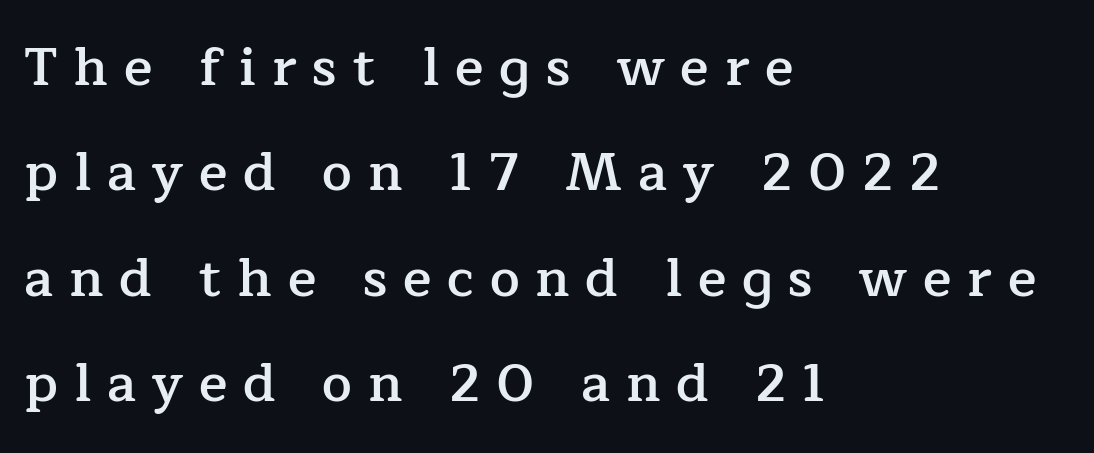
Ordinary non-slanted type is in use. The rendering uses a semibold face; strokes are thickened but not to full bold. Each letter keeps its own natural width here, so spacing adapts to shape. These lines have a slow, spaced-out rhythm from letter to letter. Descenders are the only things crossing below the line. The rag falls on the right side of this text block.
